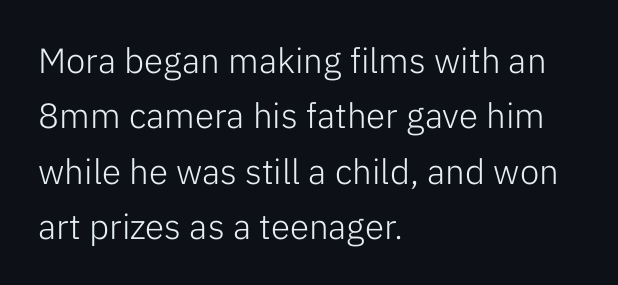
{"serif": "no", "italic": "no", "bold": "no", "weight": "light", "width": "normal", "stroke_contrast": "low", "x_height": "medium", "monospaced": "no", "underline": "no", "align": "left", "line_spacing": "normal", "line_spacing_ratio": 1.58, "letter_spacing": "normal", "letter_spacing_em": 0.0, "glyph_px": 35}
